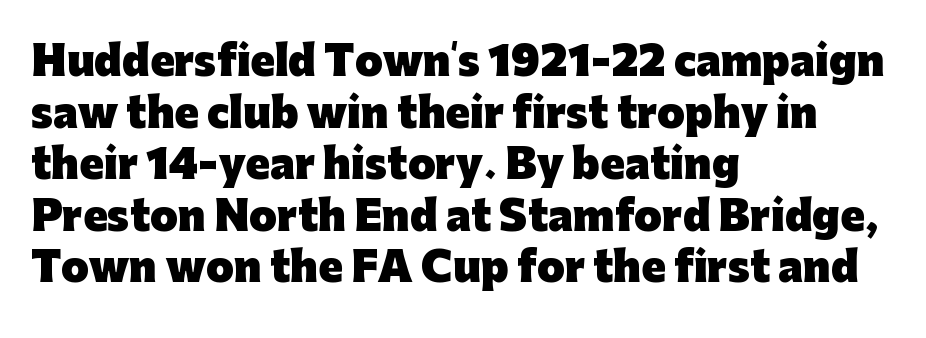
Rows of type keep a routine distance in the vertical direction. To sum up the face: it is a sans, with no serifs. The passage shown is not underscored anywhere. The rendering anchors every line to the left-hand side.
